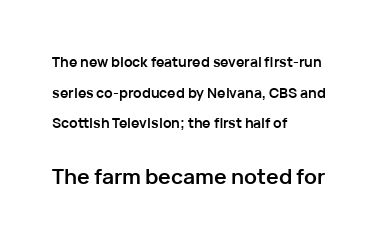
Is there much room between lines? Yes — plenty of vertical air separates them. This is heavy type, rendered in bold. No italicization has been applied; the sample stays upright. One-word summary of the alignment: left.
